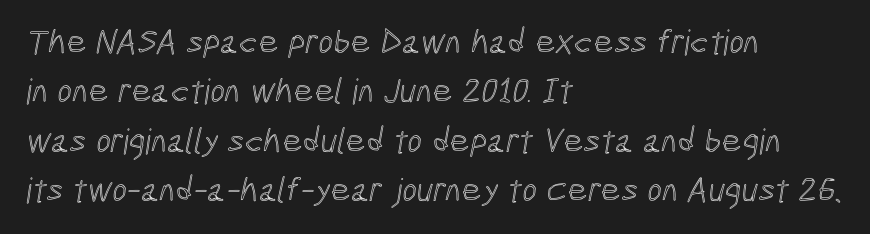
{"width": "condensed", "x_height": "medium", "monospaced": "no", "underline": "no", "align": "left", "line_spacing": "normal", "line_spacing_ratio": 1.41, "letter_spacing": "normal", "letter_spacing_em": 0.0, "glyph_px": 35}
